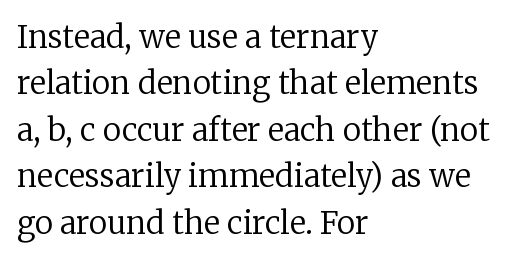
{"serif": "yes", "italic": "no", "bold": "no", "weight": "regular", "width": "normal", "stroke_contrast": "low", "x_height": "medium", "monospaced": "no", "underline": "no", "align": "left", "line_spacing": "normal", "line_spacing_ratio": 1.5, "letter_spacing": "normal", "letter_spacing_em": 0.0, "glyph_px": 31}
